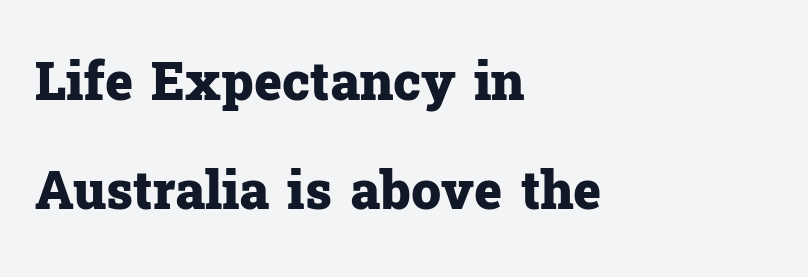
The image shows 53 px heavy serif type, upright; set left-aligned, loose line spacing (2.06x), normal letter spacing, not underlined; low stroke contrast and a medium x-height.
